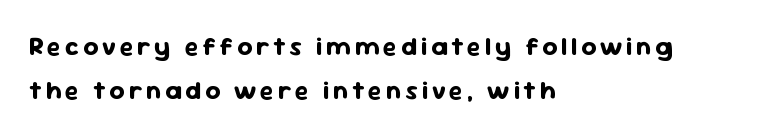
Q: Is the text bold? A: Yes.
Q: Is the text italic (slanted)? A: No, it is upright.
Q: Is the text underlined? A: No.
Q: How is the paragraph aligned? A: Left-aligned.
